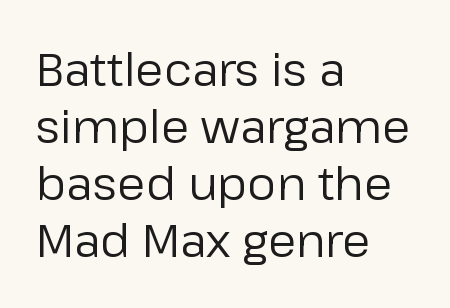
{"serif": "no", "italic": "no", "bold": "no", "weight": "regular", "width": "normal", "stroke_contrast": "low", "x_height": "medium", "monospaced": "no", "underline": "no", "align": "left", "line_spacing_ratio": 1.24, "letter_spacing": "normal", "letter_spacing_em": 0.0, "glyph_px": 46}
